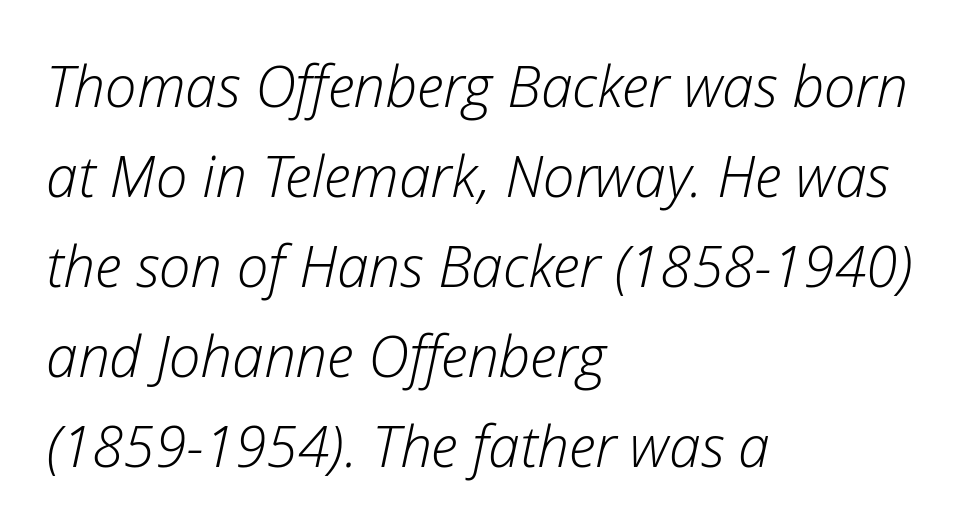
The image shows 57 px light type, italic (leaning right); set left-aligned, normal line spacing (1.58x), normal letter spacing, not underlined; low stroke contrast and a medium x-height.
